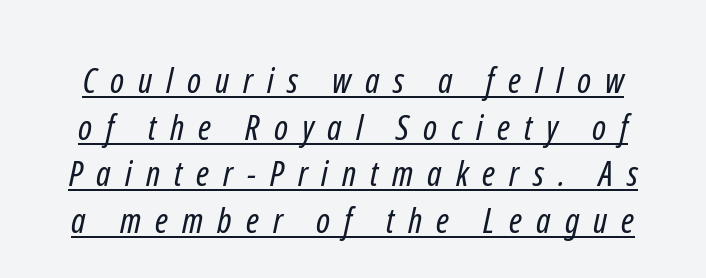
Q: Is the text bold? A: No.
Q: Is the typeface a serif or a sans-serif typeface? A: Sans-serif.
Q: Is the text underlined? A: Yes.
Q: Is the spacing between letters normal or unusually wide? A: Unusually wide.
Q: Is the spacing between lines tight, normal or loose? A: Normal.
Q: Width (condensed, normal, or wide)? A: Condensed.
Q: Stroke contrast? A: Low.
Q: x-height? A: Medium.
Q: Monospaced? A: No.
